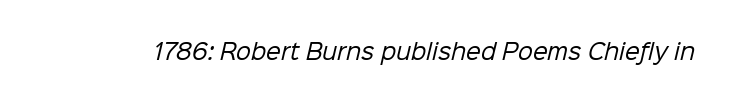
Q: Is the text bold? A: No.
Q: Is the text underlined? A: No.
Q: Is the spacing between letters normal or unusually wide? A: Normal.
